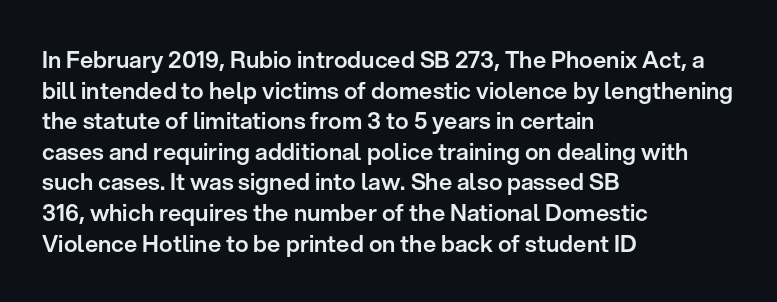
The image shows 23 px text type, upright; set left-aligned, normal line spacing (1.33x), normal letter spacing, not underlined.
